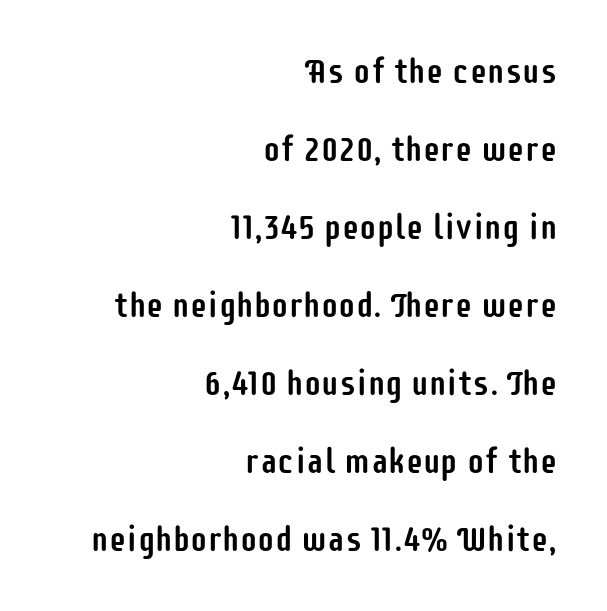
Q: Is the text italic (slanted)? A: No, it is upright.
Q: Is the typeface a serif or a sans-serif typeface? A: Sans-serif.
Q: Is the text underlined? A: No.
Q: How is the paragraph aligned? A: Right-aligned.
Q: Is the spacing between letters normal or unusually wide? A: Normal.
Q: Is the spacing between lines tight, normal or loose? A: Loose.
Q: Width (condensed, normal, or wide)? A: Condensed.
Q: Stroke contrast? A: Low.
Q: x-height? A: Large.
Q: Monospaced? A: No.
